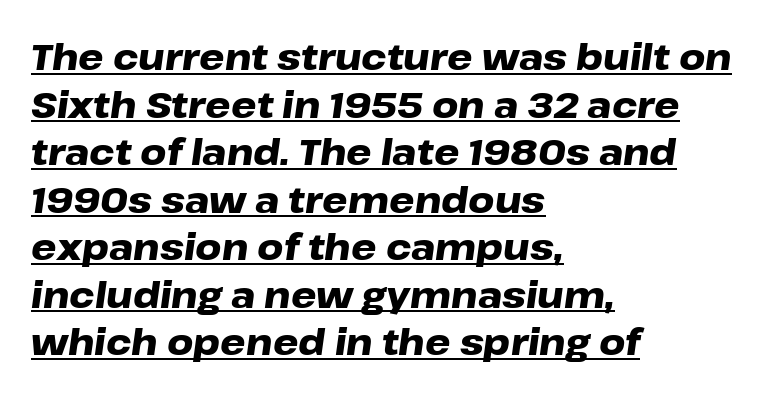
Q: Is the text bold? A: Yes.
Q: Is the text italic (slanted)? A: Yes, it leans right by about 8 degrees.
Q: Is the text underlined? A: Yes.
Q: How is the paragraph aligned? A: Left-aligned.
Q: Is the spacing between letters normal or unusually wide? A: Normal.
Q: Is the spacing between lines tight, normal or loose? A: Normal.
Q: Width (condensed, normal, or wide)? A: Wide.
Q: Stroke contrast? A: Low.
Q: x-height? A: Medium.
Q: Monospaced? A: No.
